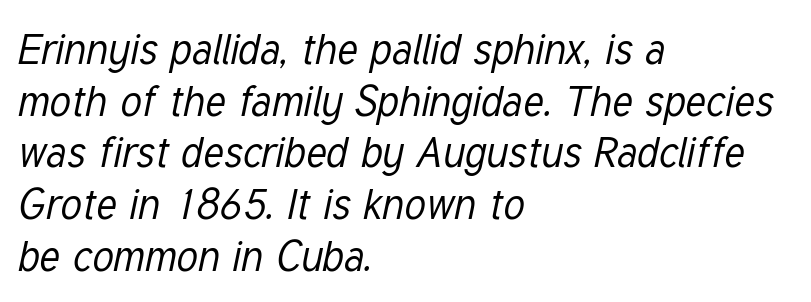
The image shows 42 px regular-weight, condensed type, italic (leaning right); set left-aligned, line spacing 1.23x, normal letter spacing, not underlined; low stroke contrast and a medium x-height.
